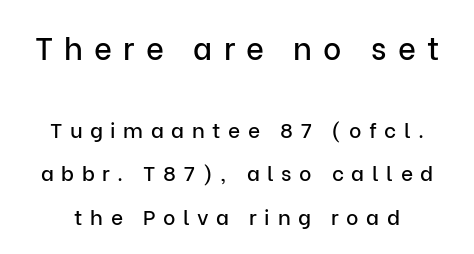
Line spacing here is loose. Do the characters align in a grid? No, the font is proportional. The letterforms stand isolated, each surrounded by extra space. The characters display no serif detailing; their extremities are plain. Visually, the top section dominates because its glyphs are scaled up. Just letters on the line, the space beneath them empty.
